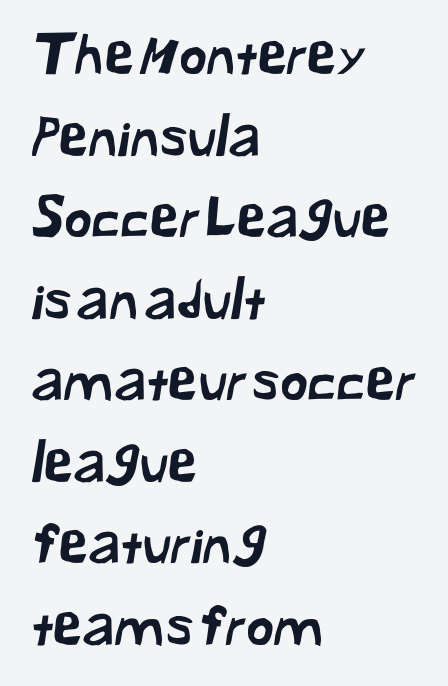
Vertically, the passage feels balanced, rows spaced as you'd expect. In terms of letterform style, serifs are entirely absent. Here the designer chose a conventional face with non-uniform glyph widths. Between one letter and the next there's only the usual sliver of space. The typesetter chose a ragged-right arrangement here.
